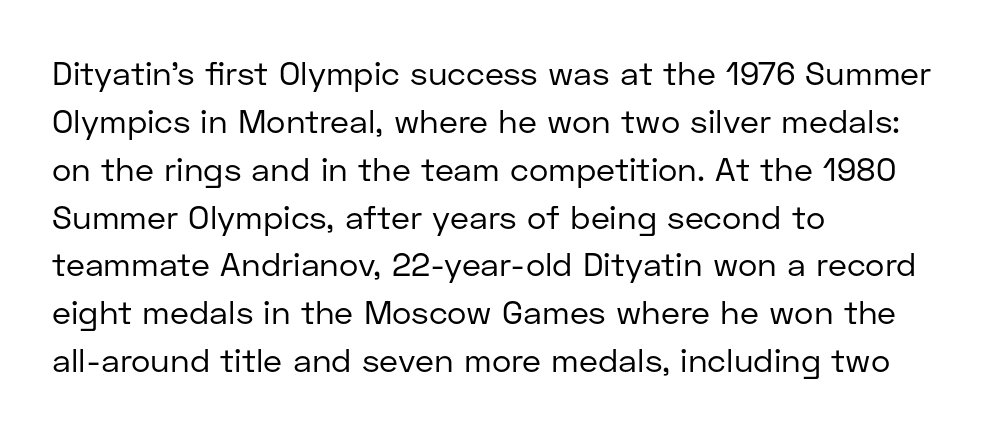
Q: Is the text bold? A: No.
Q: Is the text italic (slanted)? A: No, it is upright.
Q: Is the typeface a serif or a sans-serif typeface? A: Sans-serif.
Q: Is the text underlined? A: No.
Q: How is the paragraph aligned? A: Left-aligned.
Q: Is the spacing between letters normal or unusually wide? A: Normal.
Q: Is the spacing between lines tight, normal or loose? A: Normal.
Q: Width (condensed, normal, or wide)? A: Normal.
Q: Stroke contrast? A: Low.
Q: x-height? A: Medium.
Q: Monospaced? A: No.
